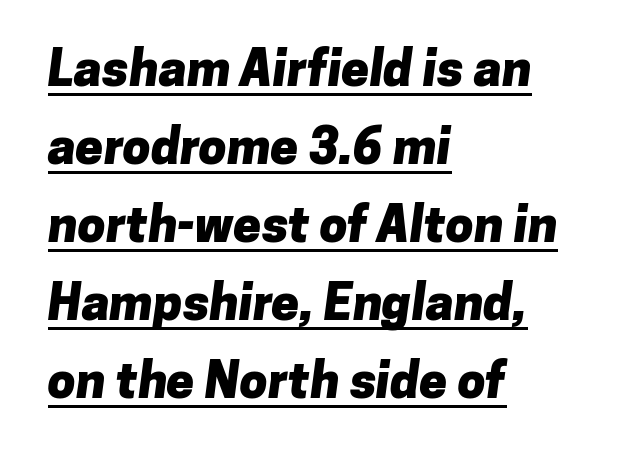
{"serif": "no", "bold": "yes", "weight": "heavy", "width": "normal", "stroke_contrast": "low", "x_height": "medium", "monospaced": "no", "underline": "yes", "align": "left", "line_spacing": "normal", "line_spacing_ratio": 1.56, "letter_spacing": "normal", "letter_spacing_em": 0.0, "glyph_px": 50}
